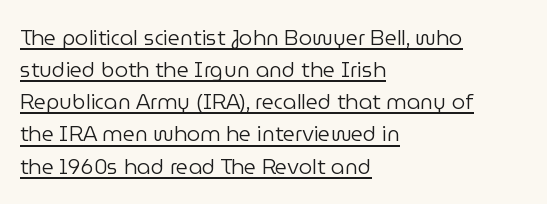
The image shows 21 px text type, upright; set left-aligned, normal line spacing (1.53x), normal letter spacing, underlined.
